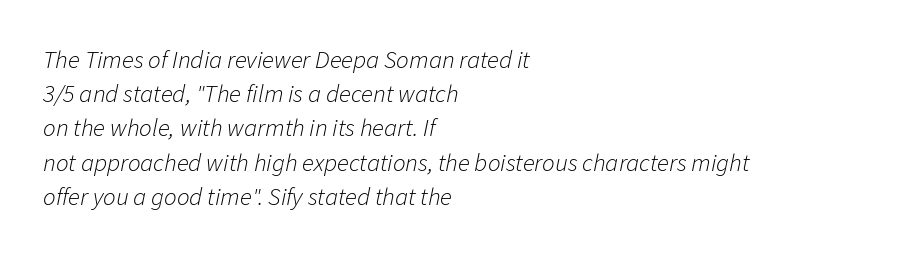
Anything drawn beneath the words? Only blank space. Line beginnings align vertically; line endings do not. A typesetter would call this leading conventional body-copy spacing. Emphasis-style slanted type is in use. Summary of weight: not heavy and not bold.
